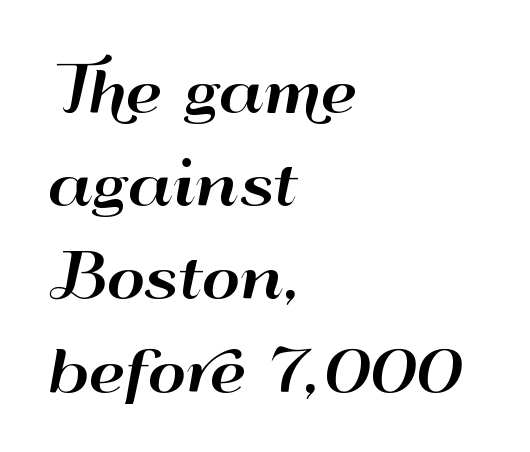
Q: Is the text italic (slanted)? A: Yes.
Q: Is the typeface a serif or a sans-serif typeface? A: Sans-serif.
Q: Is the text underlined? A: No.
Q: How is the paragraph aligned? A: Left-aligned.
Q: Is the spacing between letters normal or unusually wide? A: Normal.
Q: Is the spacing between lines tight, normal or loose? A: Normal.
Q: Width (condensed, normal, or wide)? A: Wide.
Q: Stroke contrast? A: High.
Q: x-height? A: Small.
Q: Monospaced? A: No.
